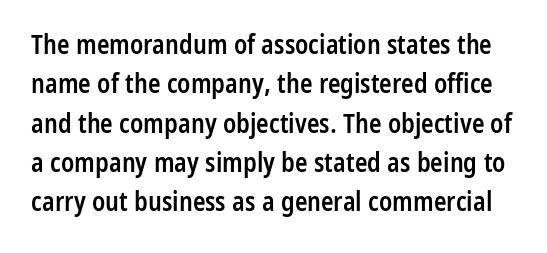
The image shows 26 px text type, upright; set normal line spacing (1.51x), normal letter spacing, not underlined.
